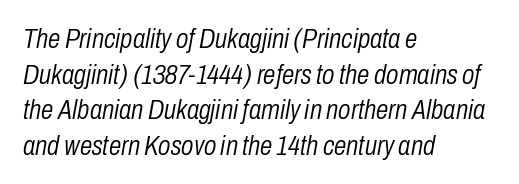
Q: Is the text bold? A: No.
Q: Is the text italic (slanted)? A: Yes, it leans right by about 10 degrees.
Q: Is the text underlined? A: No.
Q: How is the paragraph aligned? A: Left-aligned.
Q: Is the spacing between letters normal or unusually wide? A: Normal.
Q: Is the spacing between lines tight, normal or loose? A: Normal.
Q: Width (condensed, normal, or wide)? A: Condensed.
Q: Stroke contrast? A: Low.
Q: x-height? A: Medium.
Q: Monospaced? A: No.
